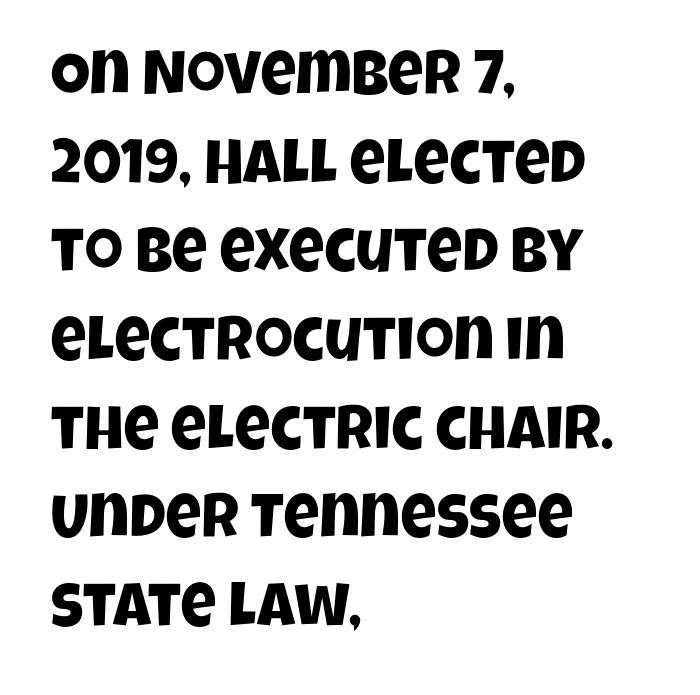
The image shows 62 px condensed sans-serif type; set left-aligned, normal line spacing (1.43x), normal letter spacing, not underlined; low stroke contrast and a large x-height.
